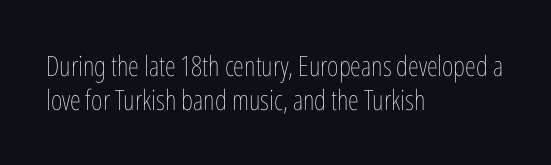
Caption: standard tracking, unaltered. Decoration check: the copy has no underline. Where is the straight margin? On the left. Note the varied advance widths — an 'i' is clearly narrower than an 'm'.
